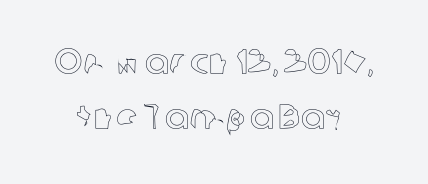
{"italic": "no", "width": "normal", "x_height": "medium", "monospaced": "no", "underline": "no", "line_spacing": "normal", "line_spacing_ratio": 1.52, "letter_spacing": "normal", "letter_spacing_em": 0.0, "glyph_px": 36}
